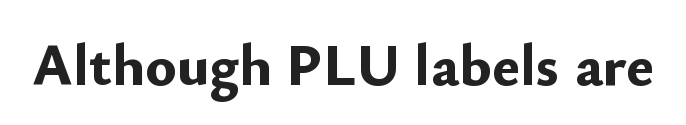
{"serif": "no", "italic": "no", "bold": "yes", "weight": "bold", "width": "normal", "stroke_contrast": "low", "x_height": "small", "monospaced": "no", "underline": "no", "letter_spacing": "normal", "letter_spacing_em": 0.0, "glyph_px": 59}
